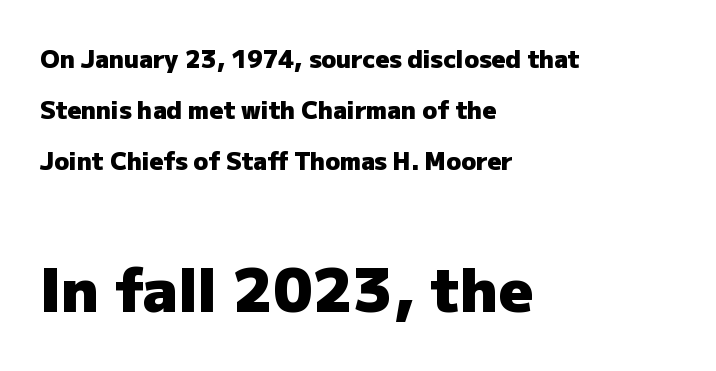
{"serif": "no", "italic": "no", "bold": "yes", "weight": "heavy", "width": "normal", "stroke_contrast": "low", "x_height": "medium", "monospaced": "no", "underline": "no", "align": "left", "line_spacing": "loose", "line_spacing_ratio": 2.12, "letter_spacing": "normal", "letter_spacing_em": 0.0, "larger_block": "second", "size_ratio": 2.54, "glyph_px": 61}
